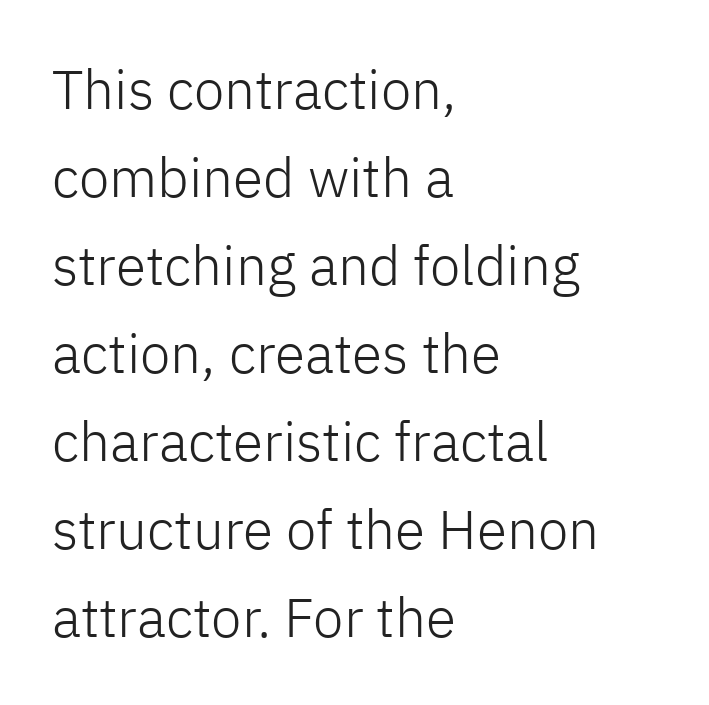
The image shows 55 px light sans-serif type, upright; set left-aligned, normal line spacing (1.6x), normal letter spacing, not underlined; low stroke contrast and a medium x-height.
